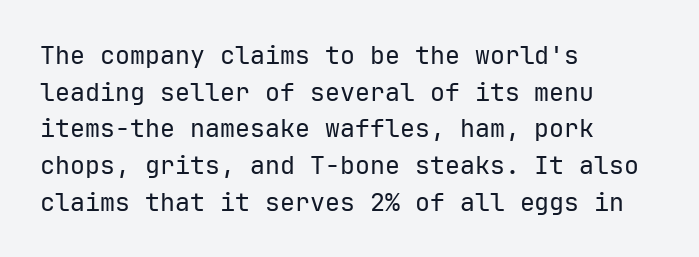
Q: Is the text bold? A: No.
Q: Is the text italic (slanted)? A: No, it is upright.
Q: Is the text underlined? A: No.
Q: How is the paragraph aligned? A: Left-aligned.
Q: Is the spacing between letters normal or unusually wide? A: Normal.
Q: Is the spacing between lines tight, normal or loose? A: Normal.
